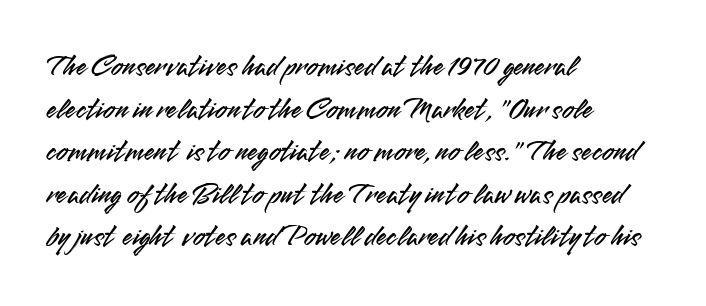
{"serif": "no", "width": "normal", "stroke_contrast": "medium", "x_height": "small", "monospaced": "no", "underline": "no", "align": "left", "line_spacing": "normal", "line_spacing_ratio": 1.42, "letter_spacing": "normal", "letter_spacing_em": 0.0, "glyph_px": 30}
